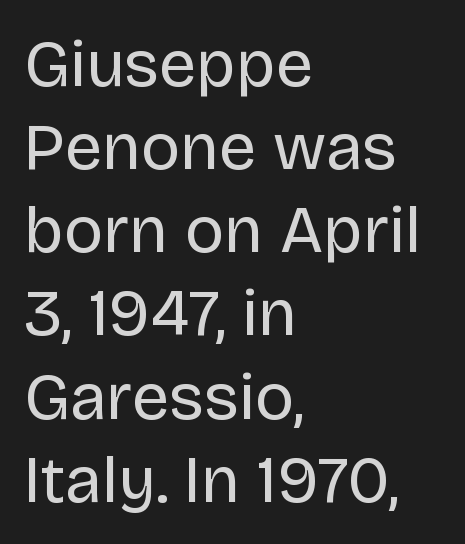
Q: Is the text bold? A: No.
Q: Is the text italic (slanted)? A: No, it is upright.
Q: Is the typeface a serif or a sans-serif typeface? A: Sans-serif.
Q: Is the text underlined? A: No.
Q: How is the paragraph aligned? A: Left-aligned.
Q: Is the spacing between letters normal or unusually wide? A: Normal.
Q: Is the spacing between lines tight, normal or loose? A: Normal.
Q: Width (condensed, normal, or wide)? A: Normal.
Q: Stroke contrast? A: Low.
Q: x-height? A: Large.
Q: Monospaced? A: No.
